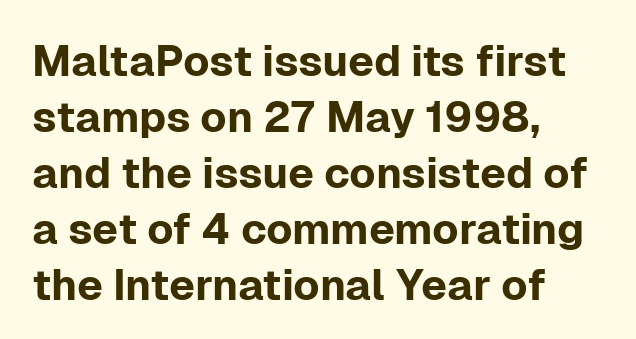
The image shows 43 px sans-serif type, upright; set left-aligned, normal line spacing (1.3x), normal letter spacing, not underlined; low stroke contrast and a medium x-height.
